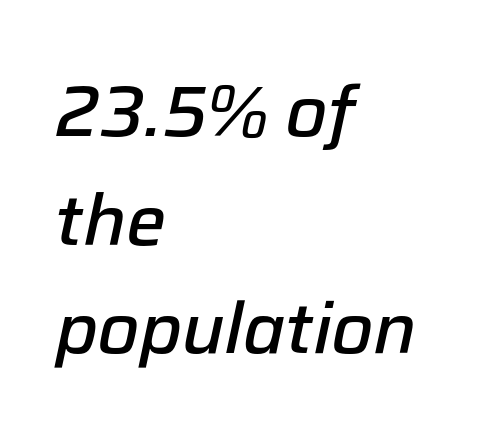
The image shows 71 px semibold type, italic (leaning right); set left-aligned, normal line spacing (1.53x), normal letter spacing, not underlined; low stroke contrast and a medium x-height.
